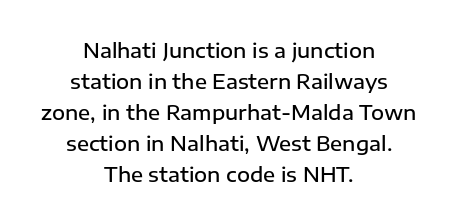
{"italic": "no", "bold": "semi", "underline": "no", "align": "center", "line_spacing": "normal", "line_spacing_ratio": 1.55, "letter_spacing": "normal", "letter_spacing_em": 0.0, "glyph_px": 20}
